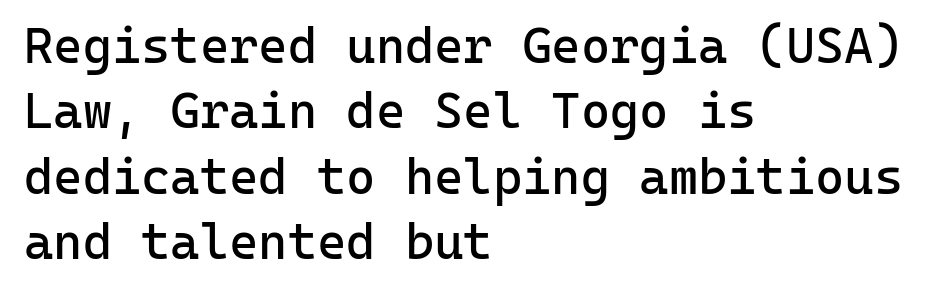
The image shows 50 px regular-weight sans-serif type, upright, monospaced; set left-aligned, normal line spacing (1.31x), normal letter spacing, not underlined; low stroke contrast and a medium x-height.
